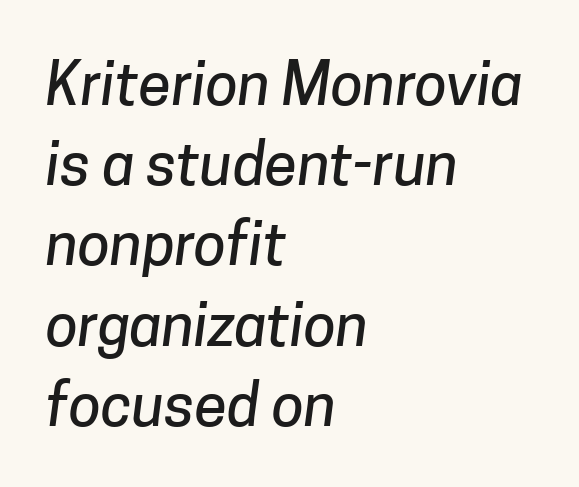
Q: Is the typeface a serif or a sans-serif typeface? A: Sans-serif.
Q: Is the text underlined? A: No.
Q: How is the paragraph aligned? A: Left-aligned.
Q: Is the spacing between letters normal or unusually wide? A: Normal.
Q: Is the spacing between lines tight, normal or loose? A: Normal.
Q: Width (condensed, normal, or wide)? A: Normal.
Q: Stroke contrast? A: Low.
Q: x-height? A: Medium.
Q: Monospaced? A: No.
